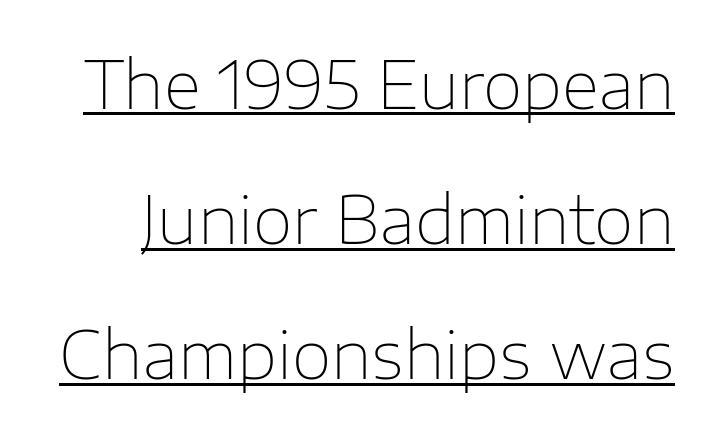
The image shows 65 px thin sans-serif type, upright; set loose line spacing (2.08x), normal letter spacing, underlined; low stroke contrast and a medium x-height.
